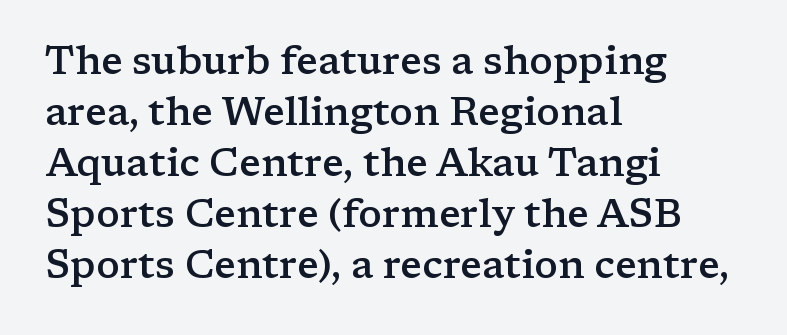
Is this a fixed-width face? No — the glyphs have proportional, varying widths. The type is set solid horizontally, with unmodified tracking. Summary of vertical rhythm: regular, with standard interline spacing. What weight is shown? A semibold, between regular and bold. Nobody drew a line under any word here. The lines in this sample share a left origin and differ only in where they stop.
